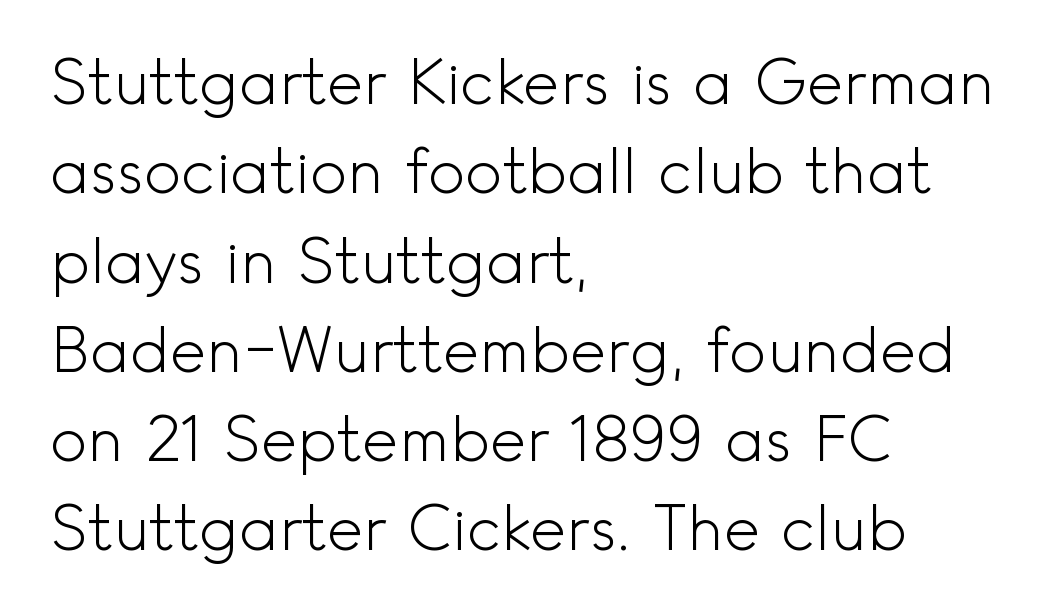
{"serif": "no", "italic": "no", "bold": "no", "weight": "light", "width": "normal", "x_height": "small", "monospaced": "no", "underline": "no", "align": "left", "line_spacing": "normal", "line_spacing_ratio": 1.44, "letter_spacing": "normal", "letter_spacing_em": 0.0, "glyph_px": 62}
